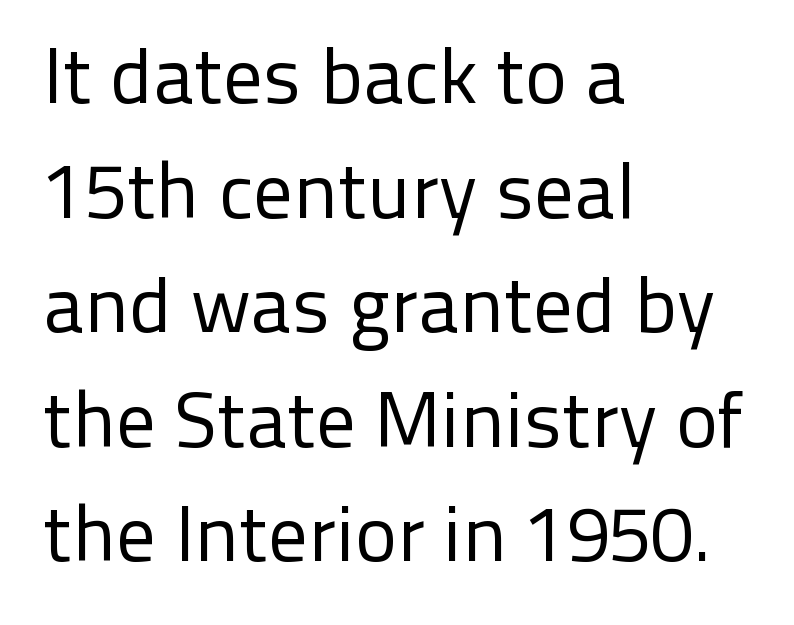
The image shows 79 px regular-weight sans-serif type, upright; set left-aligned, normal line spacing (1.45x), normal letter spacing, not underlined; low stroke contrast and a medium x-height.
